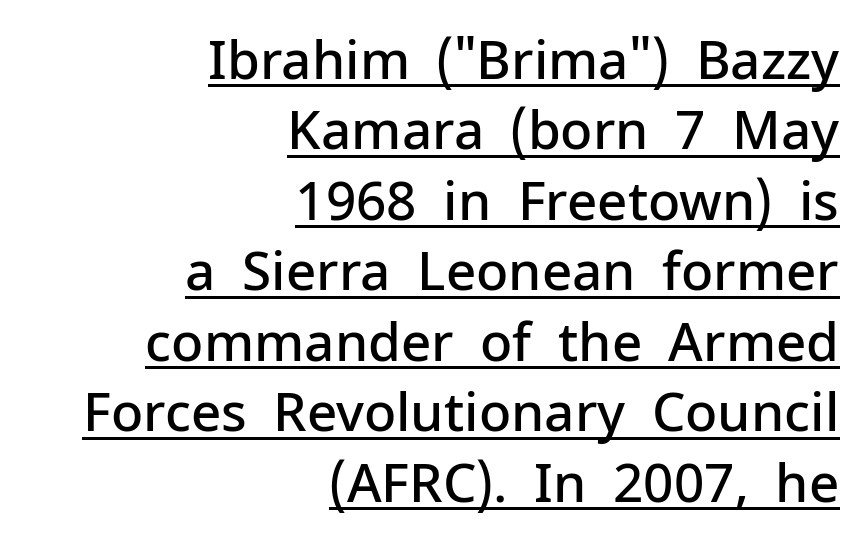
The image shows 53 px semibold sans-serif type, upright; set right-aligned, normal line spacing (1.33x), normal letter spacing, underlined; low stroke contrast and a medium x-height.
